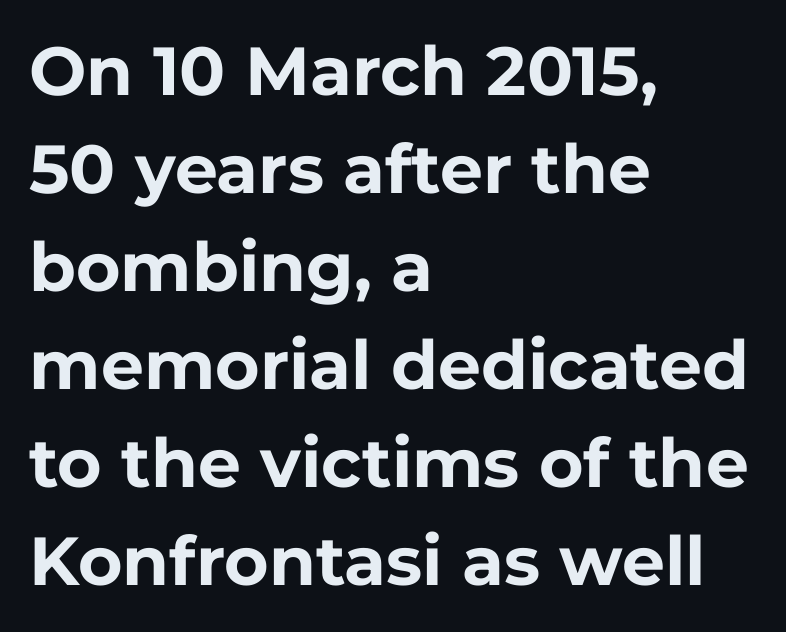
{"serif": "no", "italic": "no", "bold": "yes", "weight": "bold", "width": "normal", "stroke_contrast": "low", "x_height": "medium", "monospaced": "no", "underline": "no", "align": "left", "line_spacing": "normal", "line_spacing_ratio": 1.44, "letter_spacing": "normal", "letter_spacing_em": 0.0, "glyph_px": 68}
